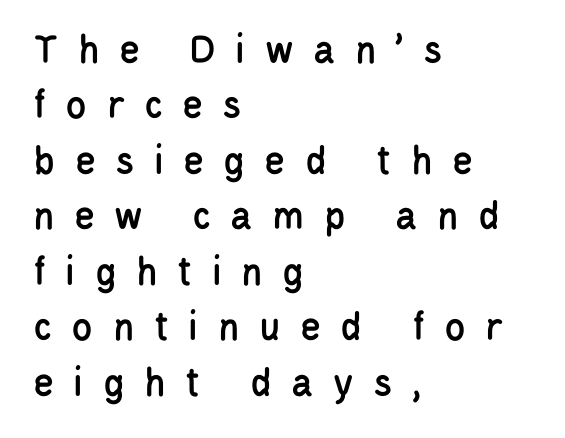
Vertical strokes here are truly vertical. Words appear elongated and porous because spacing is wide. Descenders hang freely into open space. Proportional: the letters do not fall into vertical columns. The lines in this sample share a left origin and differ only in where they stop.
